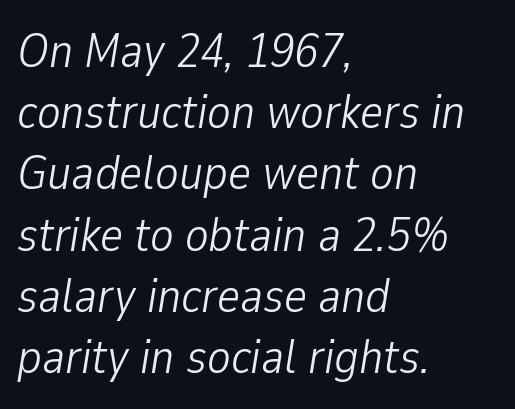
Q: Is the text bold? A: No.
Q: Is the text italic (slanted)? A: Yes, it leans right by about 9 degrees.
Q: Is the text underlined? A: No.
Q: How is the paragraph aligned? A: Left-aligned.
Q: Is the spacing between letters normal or unusually wide? A: Normal.
Q: Is the spacing between lines tight, normal or loose? A: Normal.
Q: Width (condensed, normal, or wide)? A: Condensed.
Q: Stroke contrast? A: Low.
Q: x-height? A: Medium.
Q: Monospaced? A: No.
